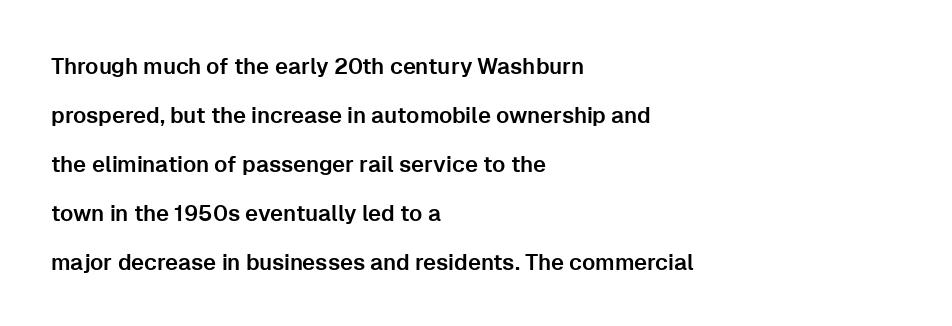
{"italic": "no", "underline": "no", "align": "left", "line_spacing": "loose", "line_spacing_ratio": 2.23, "letter_spacing": "normal", "letter_spacing_em": 0.0, "glyph_px": 22}
